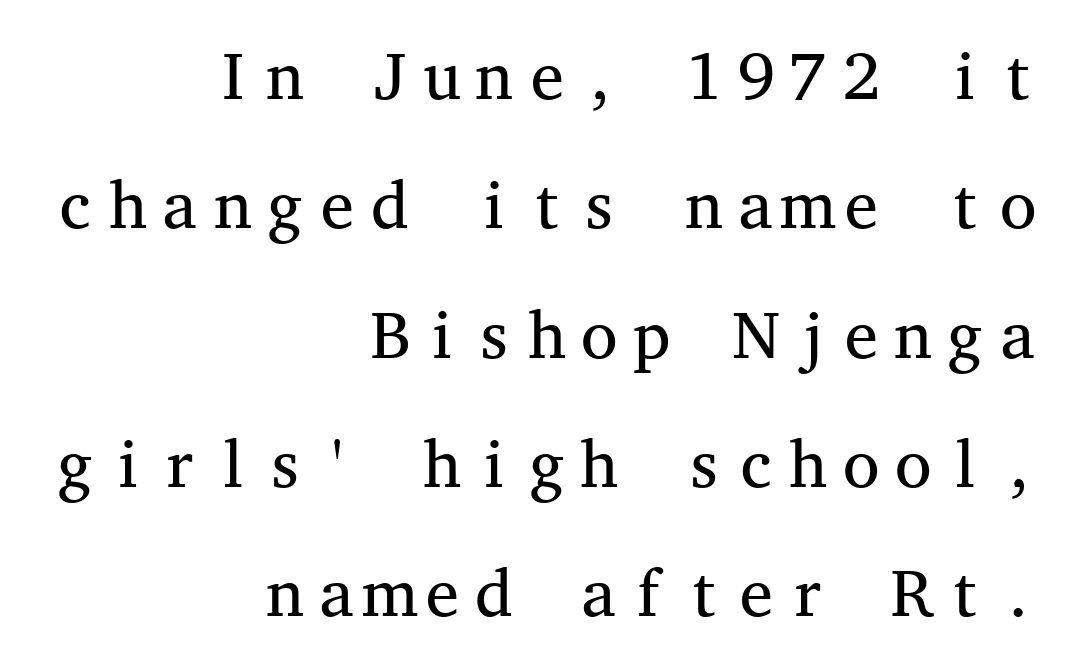
Q: Is the text bold? A: No.
Q: Is the text italic (slanted)? A: No, it is upright.
Q: Is the typeface a serif or a sans-serif typeface? A: Serif.
Q: Is the text underlined? A: No.
Q: How is the paragraph aligned? A: Right-aligned.
Q: Is the spacing between letters normal or unusually wide? A: Normal.
Q: Is the spacing between lines tight, normal or loose? A: Loose.
Q: Width (condensed, normal, or wide)? A: Wide.
Q: Stroke contrast? A: Medium.
Q: x-height? A: Medium.
Q: Monospaced? A: Yes.
